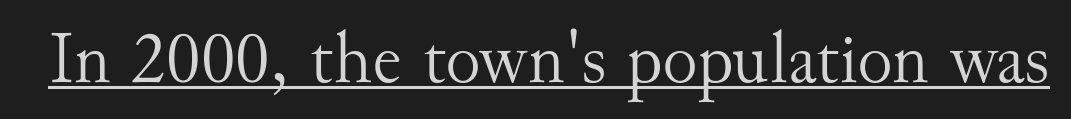
Q: Is the text bold? A: No.
Q: Is the text italic (slanted)? A: No, it is upright.
Q: Is the typeface a serif or a sans-serif typeface? A: Serif.
Q: Is the text underlined? A: Yes.
Q: Is the spacing between letters normal or unusually wide? A: Normal.
Q: Width (condensed, normal, or wide)? A: Normal.
Q: Stroke contrast? A: Medium.
Q: x-height? A: Small.
Q: Monospaced? A: No.
